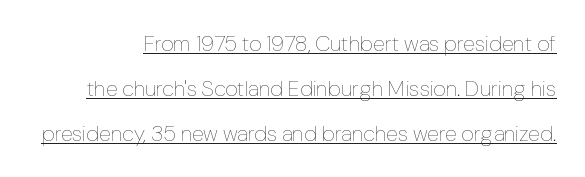
{"italic": "no", "bold": "no", "underline": "yes", "line_spacing": "loose", "line_spacing_ratio": 2.04, "letter_spacing": "normal", "letter_spacing_em": 0.0, "glyph_px": 22}
